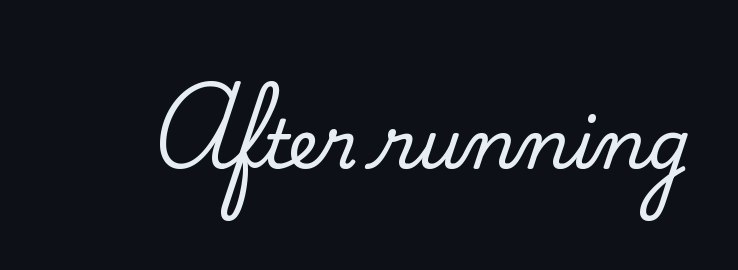
Q: Is the text italic (slanted)? A: Yes.
Q: Is the typeface a serif or a sans-serif typeface? A: Serif.
Q: Is the text underlined? A: No.
Q: Is the spacing between letters normal or unusually wide? A: Normal.
Q: Width (condensed, normal, or wide)? A: Normal.
Q: Stroke contrast? A: Medium.
Q: x-height? A: Small.
Q: Monospaced? A: No.
